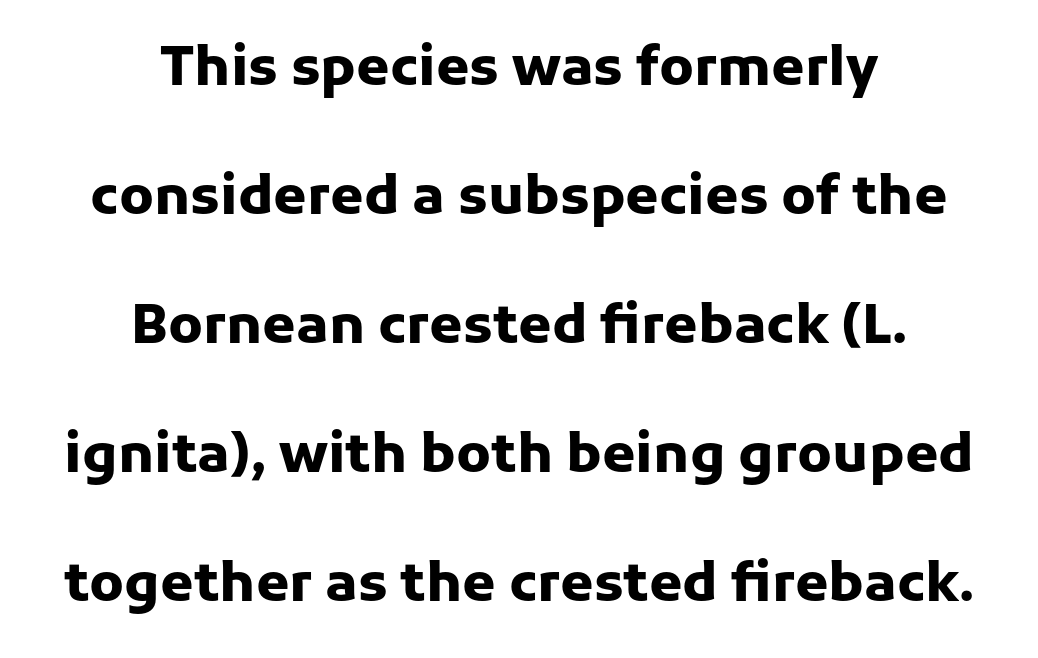
Q: Is the text bold? A: Yes.
Q: Is the text italic (slanted)? A: No, it is upright.
Q: Is the typeface a serif or a sans-serif typeface? A: Sans-serif.
Q: Is the text underlined? A: No.
Q: How is the paragraph aligned? A: Centered.
Q: Is the spacing between letters normal or unusually wide? A: Normal.
Q: Is the spacing between lines tight, normal or loose? A: Loose.
Q: Width (condensed, normal, or wide)? A: Normal.
Q: Stroke contrast? A: Low.
Q: x-height? A: Medium.
Q: Monospaced? A: No.
